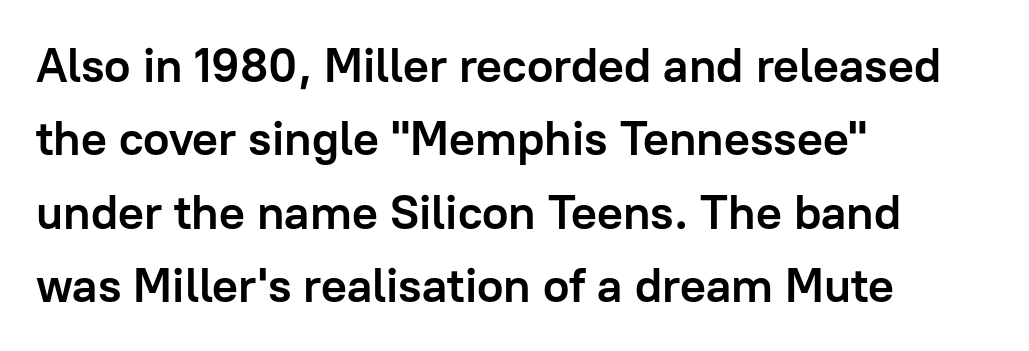
Typeset ragged right — the left edge is the straight one. Words float on clear page, feet unadorned. Strokes here are thick enough to call this a true bold. Is this a sans? Yes — the strokes have no serifs.
